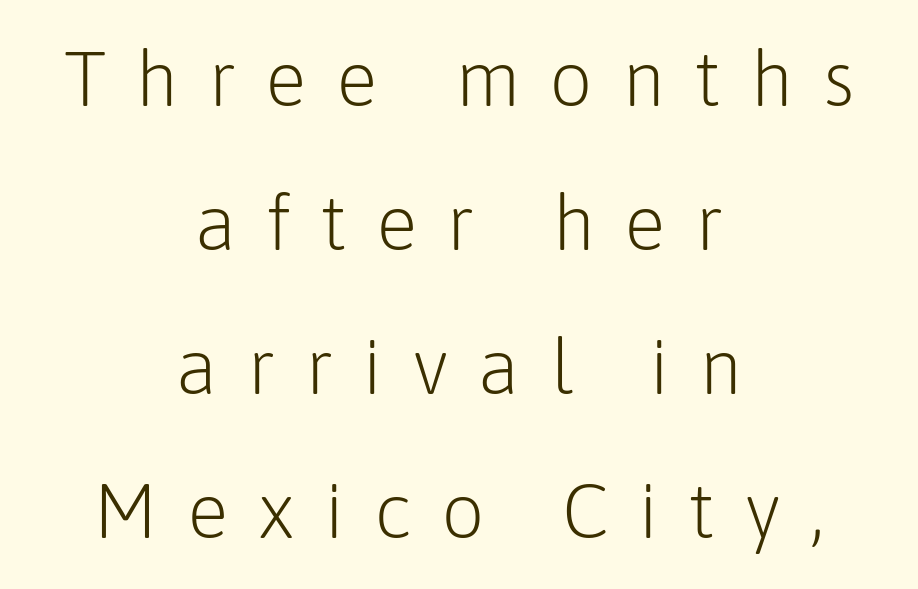
These glyphs show unthickened strokes, regular width or finer. The words here are not underlined. These lines are rendered in a variable-pitch font. One-word summary of the alignment: center. The face used here is rendered with a markedly widened letterfit.
